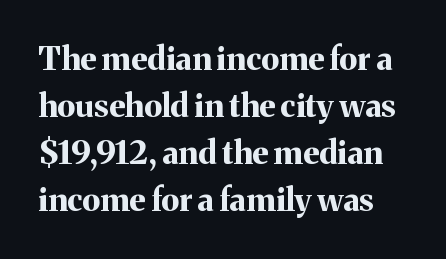
Q: Is the text bold? A: Yes.
Q: Is the text italic (slanted)? A: No, it is upright.
Q: Is the typeface a serif or a sans-serif typeface? A: Serif.
Q: Is the text underlined? A: No.
Q: Is the spacing between letters normal or unusually wide? A: Normal.
Q: Is the spacing between lines tight, normal or loose? A: Normal.
Q: Width (condensed, normal, or wide)? A: Normal.
Q: Stroke contrast? A: Medium.
Q: x-height? A: Medium.
Q: Monospaced? A: No.
